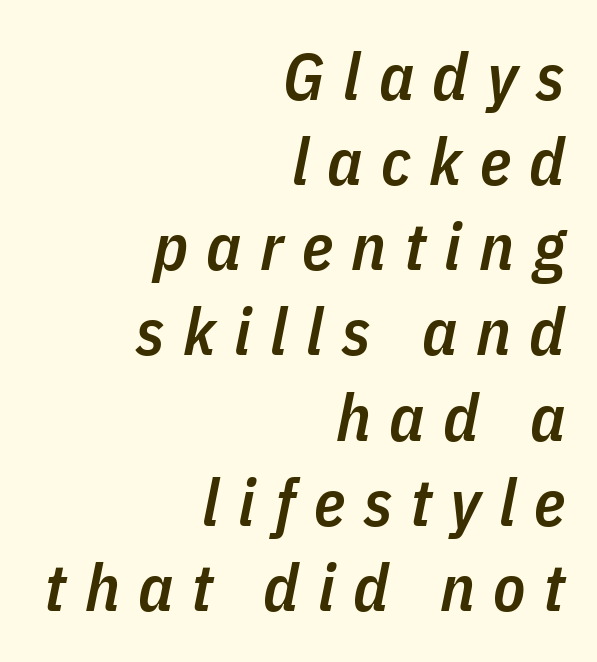
{"italic": "yes", "lean": "right", "slant_degrees": 11, "bold": "semi", "weight": "semibold", "width": "condensed", "stroke_contrast": "low", "x_height": "medium", "monospaced": "no", "underline": "no", "align": "right", "line_spacing": "normal", "line_spacing_ratio": 1.29, "letter_spacing": "wide", "letter_spacing_em": 0.28, "glyph_px": 66}
